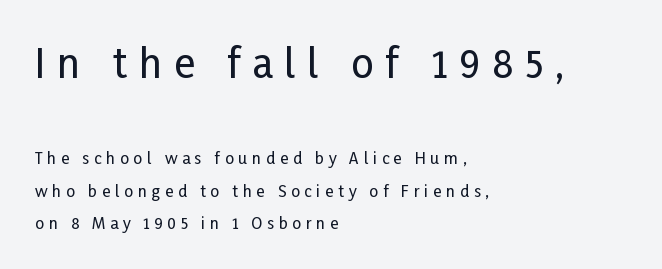
{"serif": "no", "italic": "no", "width": "condensed", "stroke_contrast": "low", "x_height": "medium", "monospaced": "no", "underline": "no", "align": "left", "line_spacing": "loose", "line_spacing_ratio": 2.01, "letter_spacing": "wide", "letter_spacing_em": 0.29, "larger_block": "first", "size_ratio": 2.5, "glyph_px": 40}
